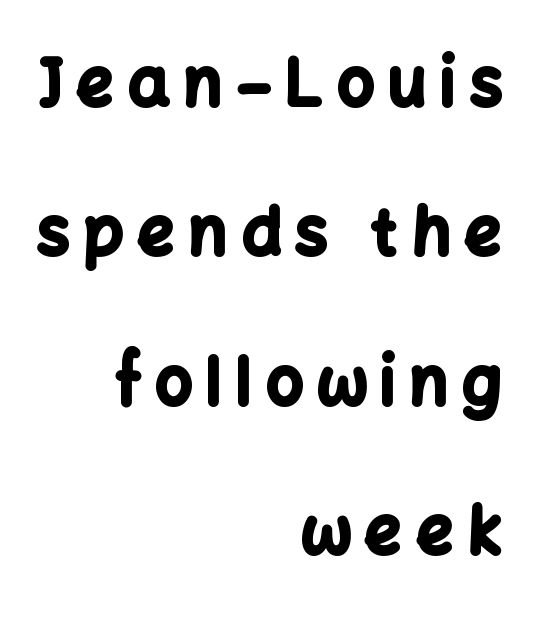
How are the letters spaced? Widely, with obvious added tracking. Note: no serifs on the glyphs. On the weight axis this lands at bold, roughly 700. The space between consecutive lines is lavish.
